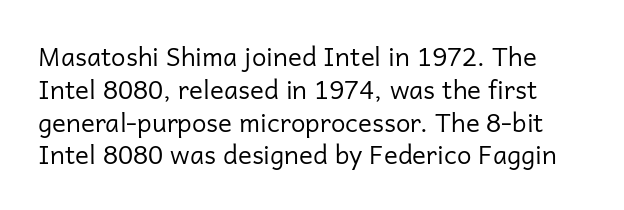
The image shows 26 px text type, upright; set normal line spacing (1.26x), normal letter spacing, not underlined.
